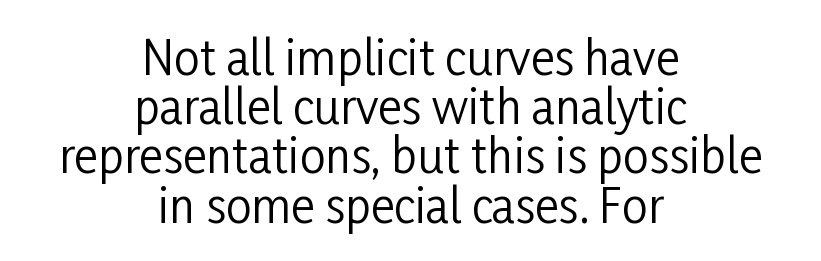
The image shows 46 px regular-weight, condensed sans-serif type, upright; set centered, tight line spacing (1.07x), normal letter spacing, not underlined; low stroke contrast and a medium x-height.
